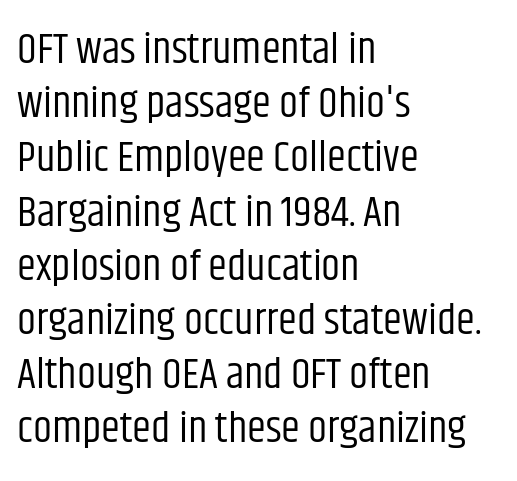
Q: Is the text bold? A: No.
Q: Is the text italic (slanted)? A: No, it is upright.
Q: Is the typeface a serif or a sans-serif typeface? A: Sans-serif.
Q: Is the text underlined? A: No.
Q: How is the paragraph aligned? A: Left-aligned.
Q: Is the spacing between letters normal or unusually wide? A: Normal.
Q: Is the spacing between lines tight, normal or loose? A: Normal.
Q: Width (condensed, normal, or wide)? A: Condensed.
Q: Stroke contrast? A: Low.
Q: x-height? A: Large.
Q: Monospaced? A: No.
